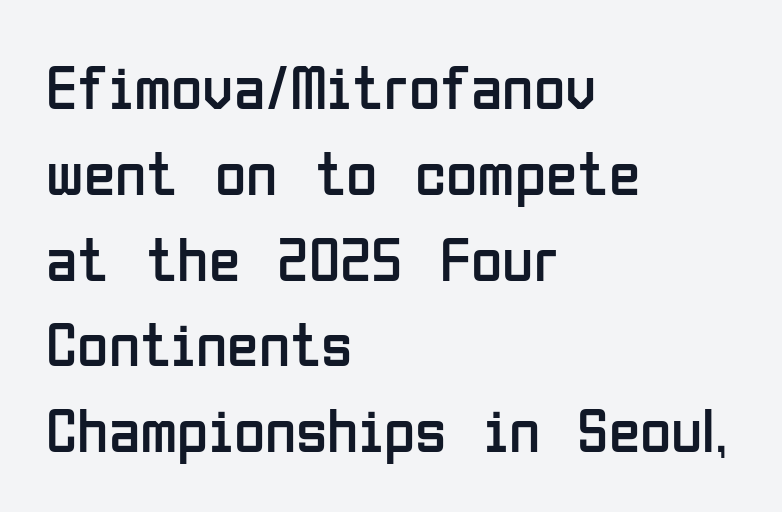
The image shows 64 px regular-weight, condensed sans-serif type, upright; set left-aligned, normal line spacing (1.34x), normal letter spacing, not underlined; low stroke contrast and a medium x-height.
